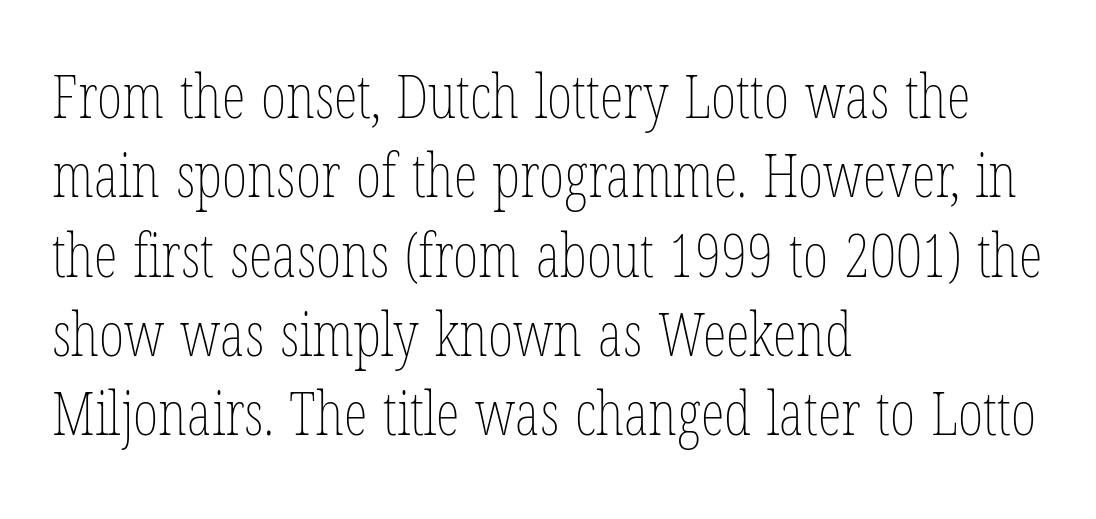
A light-to-regular cut is what we see here. Has an underline been added? It has not. The face used here is rendered with its standard letterfit. The face used here is proportionally spaced, like ordinary book or web type. You can tell it's not italic because the verticals are truly vertical.
